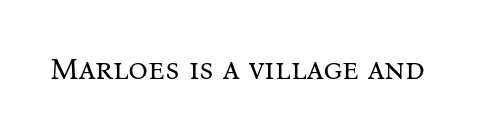
The font sits on the lighter half of the weight spectrum, regular included. Glance below the letters and you will spot only blank space. The type family on display is of the serif kind. A typesetter would call this proportional, since set widths differ per character.
